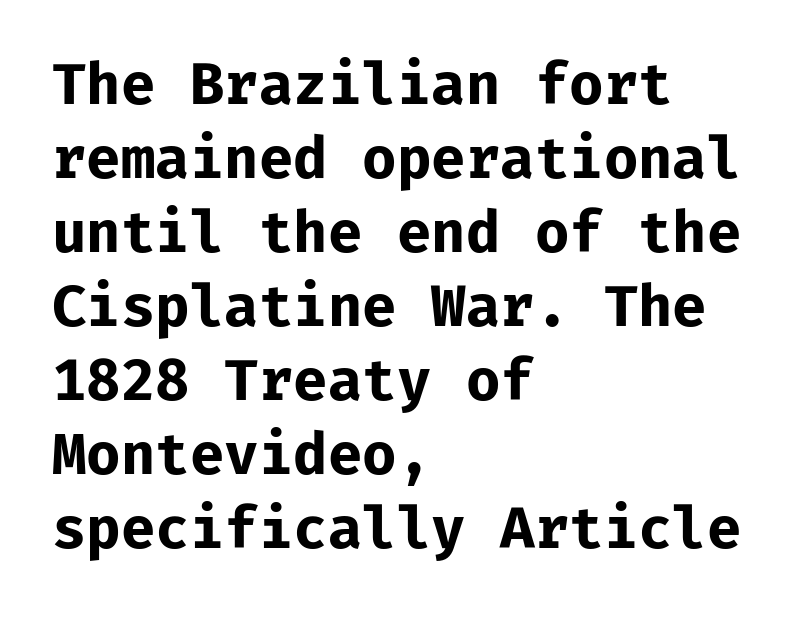
{"serif": "no", "italic": "no", "bold": "yes", "weight": "bold", "width": "normal", "stroke_contrast": "low", "x_height": "medium", "monospaced": "yes", "underline": "no", "align": "left", "line_spacing": "normal", "line_spacing_ratio": 1.32, "letter_spacing": "normal", "letter_spacing_em": 0.0, "glyph_px": 56}
